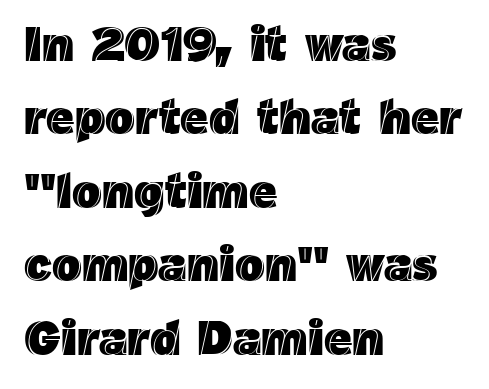
The image shows 49 px text type, upright; set left-aligned, normal line spacing (1.5x), normal letter spacing, not underlined; a medium x-height.
